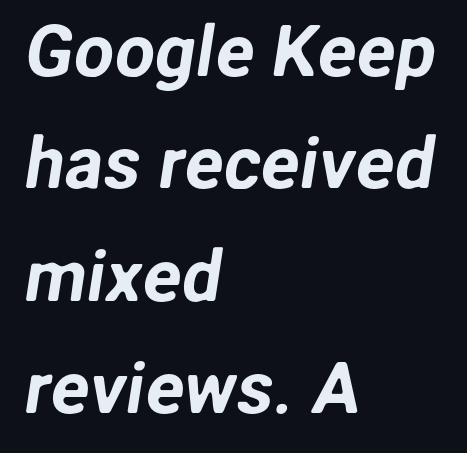
Q: Is the typeface a serif or a sans-serif typeface? A: Sans-serif.
Q: Is the text underlined? A: No.
Q: How is the paragraph aligned? A: Left-aligned.
Q: Is the spacing between letters normal or unusually wide? A: Normal.
Q: Is the spacing between lines tight, normal or loose? A: Normal.
Q: Width (condensed, normal, or wide)? A: Normal.
Q: Stroke contrast? A: Low.
Q: x-height? A: Medium.
Q: Monospaced? A: No.
